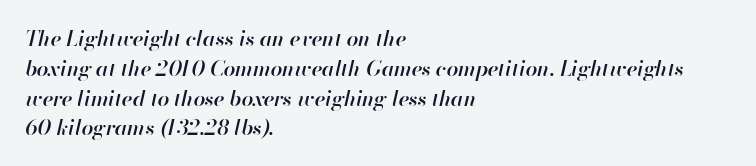
Q: Is the text bold? A: Semi-bold.
Q: Is the text italic (slanted)? A: Yes, it leans right by about 13 degrees.
Q: Is the text underlined? A: No.
Q: How is the paragraph aligned? A: Left-aligned.
Q: Is the spacing between letters normal or unusually wide? A: Normal.
Q: Is the spacing between lines tight, normal or loose? A: Normal.
